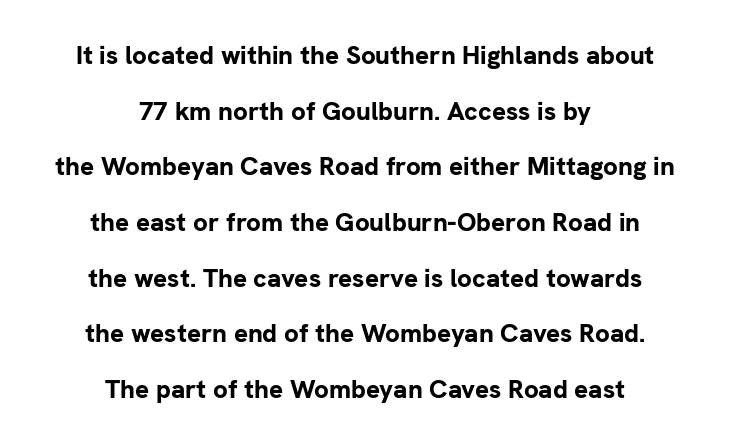
Baseline-to-baseline distance is far greater than the letter height. The space directly below the letters is spotless. This sample uses plain, unmodified letter spacing. This is heavy type, rendered in bold.
